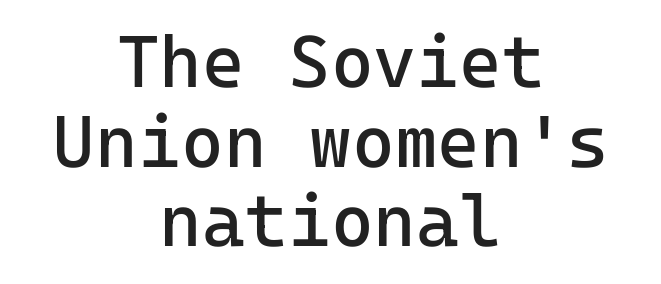
The image shows 73 px regular-weight sans-serif type, upright, monospaced; set centered, tight line spacing (1.09x), normal letter spacing, not underlined; low stroke contrast and a medium x-height.
